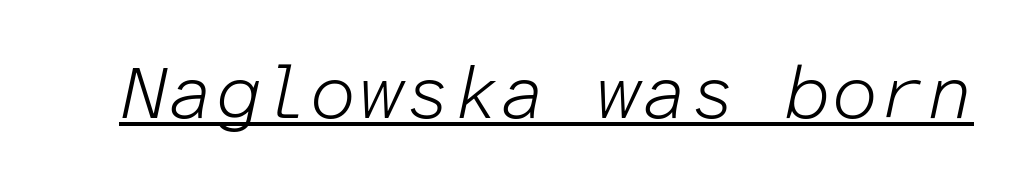
Q: Is the text bold? A: No.
Q: Is the text italic (slanted)? A: Yes, it leans right by about 12 degrees.
Q: Is the text underlined? A: Yes.
Q: Is the spacing between letters normal or unusually wide? A: Normal.
Q: Width (condensed, normal, or wide)? A: Normal.
Q: Stroke contrast? A: Low.
Q: x-height? A: Medium.
Q: Monospaced? A: Yes.
